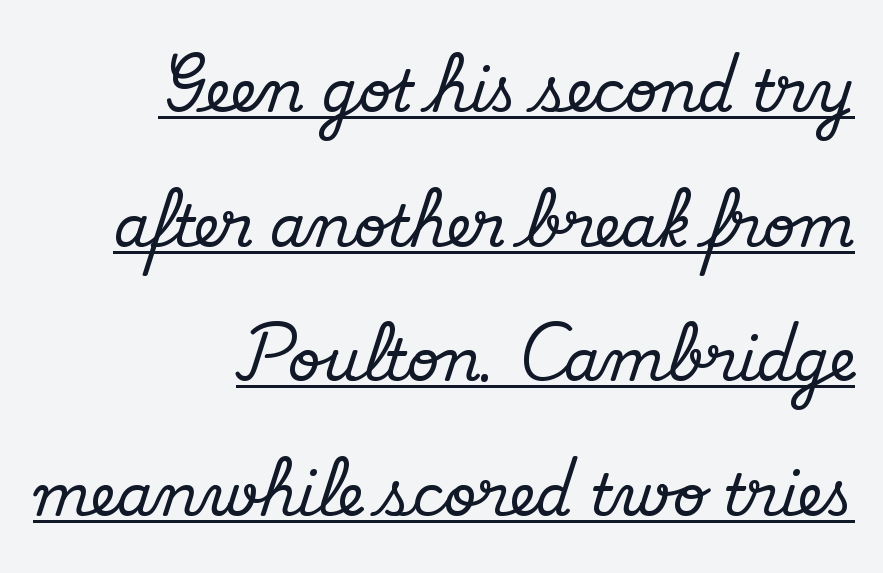
{"serif": "yes", "width": "normal", "stroke_contrast": "medium", "x_height": "small", "monospaced": "no", "underline": "yes", "align": "right", "line_spacing": "loose", "line_spacing_ratio": 2.36, "letter_spacing": "normal", "letter_spacing_em": 0.0, "glyph_px": 57}
